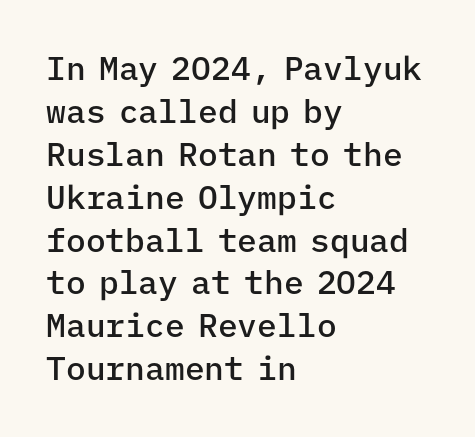
Stroke thickness is moderately raised; the sample reads as semibold. The vertical gap from one line to the next is medium. Students, note that the glyphs here touch the page at normal intervals. Italic: no, the glyphs are upright roman. The passage shown is not underscored anywhere.
